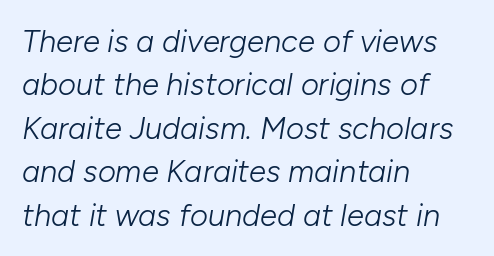
In terms of posture, this sample is oblique. Caption: face not bold, strokes unweighted. Each letter keeps its own natural width here, so spacing adapts to shape. The lines sit at an ordinary, default distance from one another. You could call the tracking neutral — neither tight nor loose.
